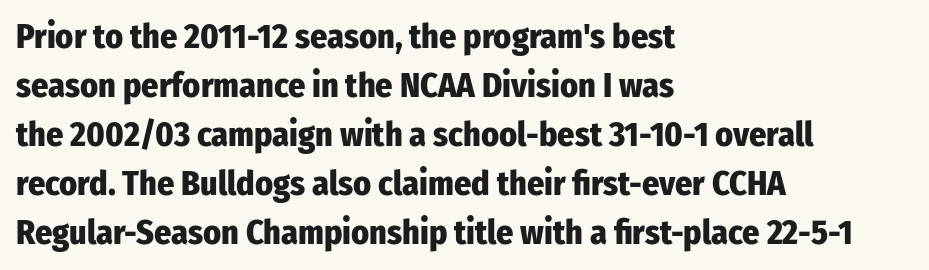
The image shows 34 px heavy, condensed sans-serif type, upright; set left-aligned, normal line spacing (1.44x), normal letter spacing, not underlined; low stroke contrast and a medium x-height.
